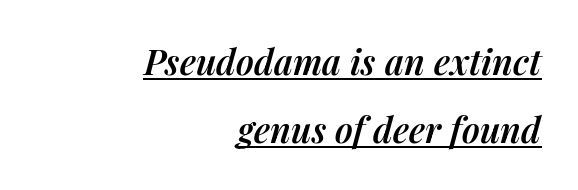
Q: Is the text bold? A: Semi-bold.
Q: Is the text italic (slanted)? A: Yes, it leans right by about 14 degrees.
Q: Is the text underlined? A: Yes.
Q: How is the paragraph aligned? A: Right-aligned.
Q: Is the spacing between letters normal or unusually wide? A: Normal.
Q: Is the spacing between lines tight, normal or loose? A: Loose.
Q: Width (condensed, normal, or wide)? A: Normal.
Q: Stroke contrast? A: Medium.
Q: x-height? A: Medium.
Q: Monospaced? A: No.
